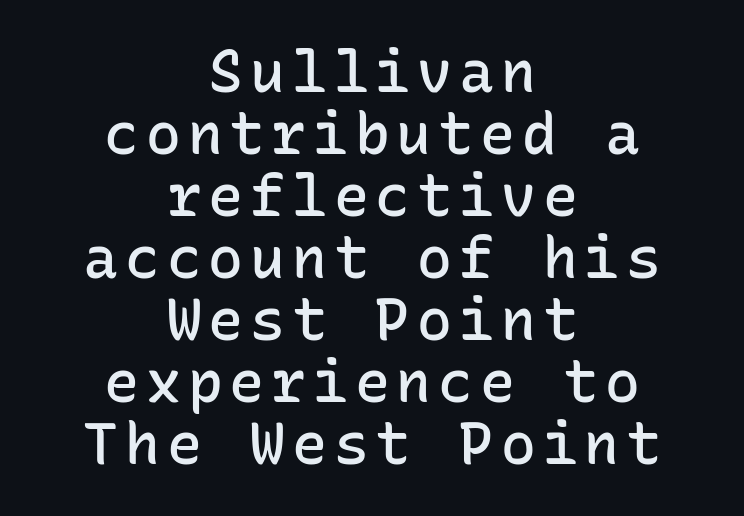
{"serif": "no", "italic": "no", "bold": "semi", "weight": "semibold", "width": "normal", "stroke_contrast": "low", "x_height": "medium", "monospaced": "yes", "underline": "no", "align": "center", "line_spacing": "tight", "line_spacing_ratio": 1.07, "glyph_px": 58}
